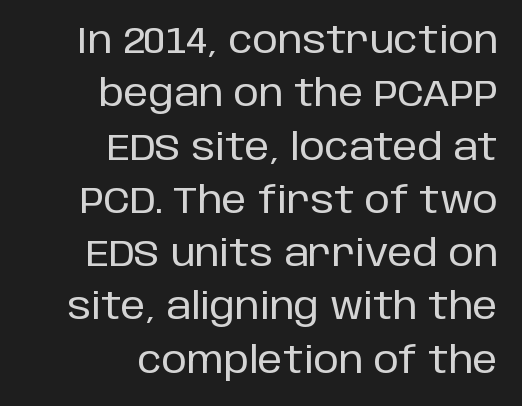
{"serif": "no", "italic": "no", "width": "normal", "stroke_contrast": "low", "x_height": "large", "monospaced": "no", "underline": "no", "align": "right", "line_spacing": "normal", "line_spacing_ratio": 1.48, "letter_spacing": "normal", "letter_spacing_em": 0.0, "glyph_px": 36}
